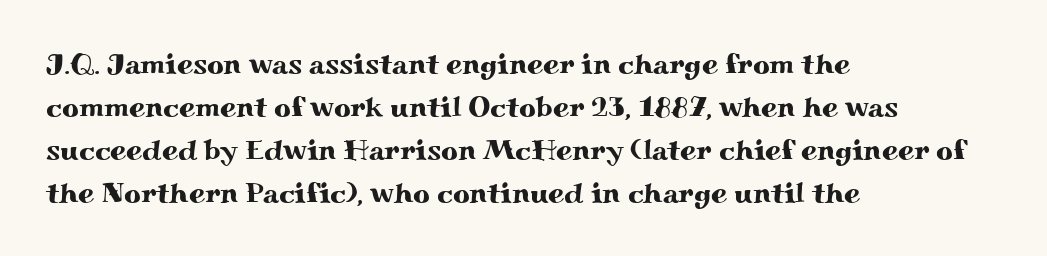
The image shows 29 px wide serif type, upright; set left-aligned, normal line spacing (1.48x), normal letter spacing, not underlined; medium stroke contrast and a small x-height.
